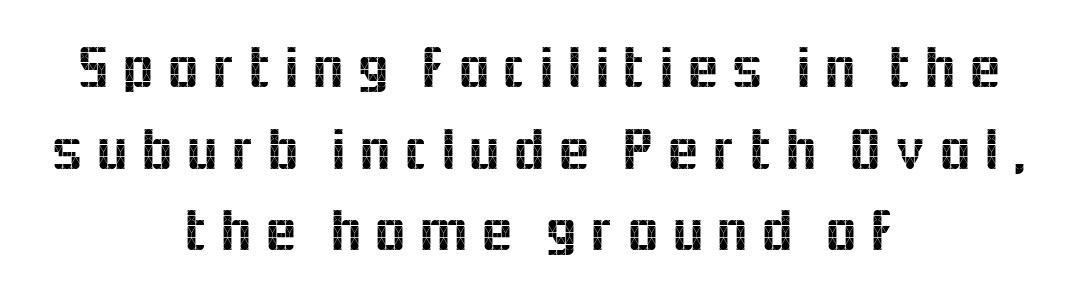
{"serif": "no", "italic": "no", "width": "normal", "x_height": "medium", "monospaced": "no", "underline": "no", "align": "center", "line_spacing": "normal", "line_spacing_ratio": 1.36, "glyph_px": 60}
